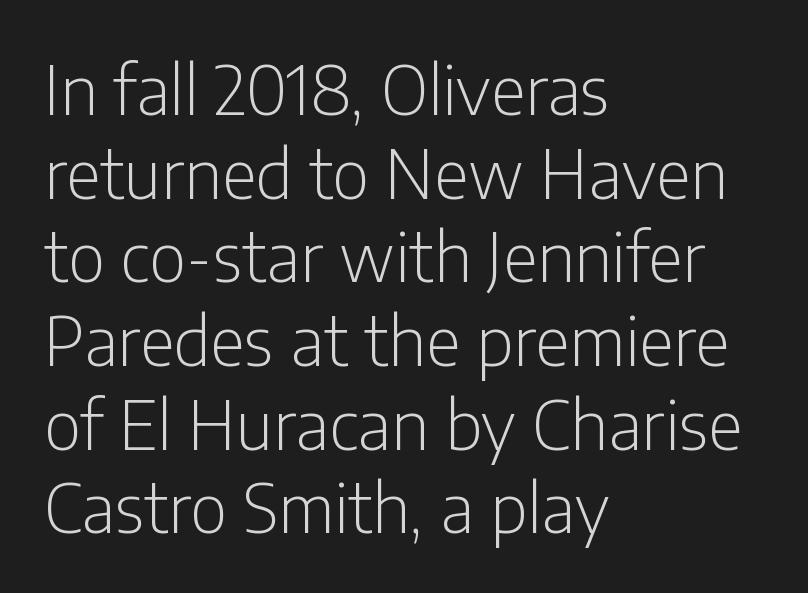
The image shows 68 px light, condensed sans-serif type, upright; set left-aligned, line spacing 1.23x, normal letter spacing, not underlined; low stroke contrast and a medium x-height.
